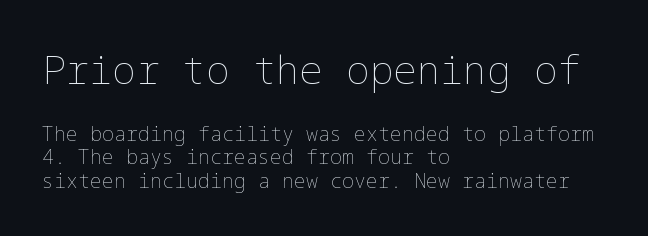
{"italic": "no", "bold": "no", "weight": "thin", "width": "normal", "stroke_contrast": "low", "x_height": "medium", "underline": "no", "align": "left", "line_spacing_ratio": 1.17, "letter_spacing": "normal", "letter_spacing_em": 0.0, "larger_block": "first", "size_ratio": 1.95, "glyph_px": 39}
